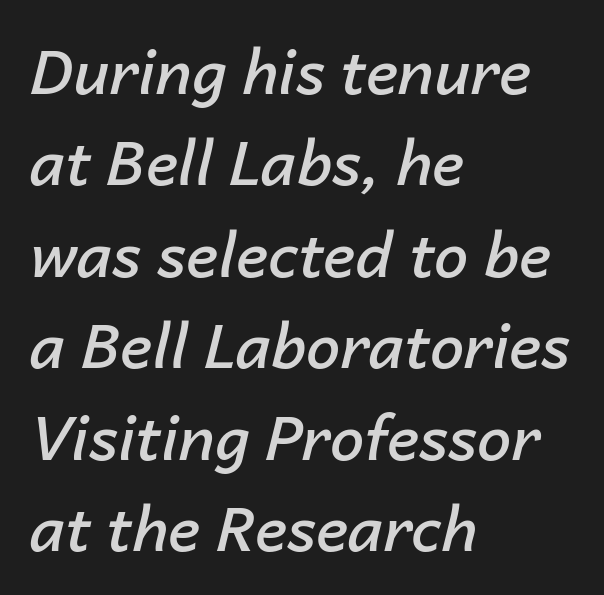
Q: Is the text bold? A: Semi-bold.
Q: Is the text italic (slanted)? A: Yes, it leans right by about 14 degrees.
Q: Is the text underlined? A: No.
Q: How is the paragraph aligned? A: Left-aligned.
Q: Is the spacing between letters normal or unusually wide? A: Normal.
Q: Is the spacing between lines tight, normal or loose? A: Normal.
Q: Width (condensed, normal, or wide)? A: Normal.
Q: Stroke contrast? A: Low.
Q: x-height? A: Medium.
Q: Monospaced? A: No.
